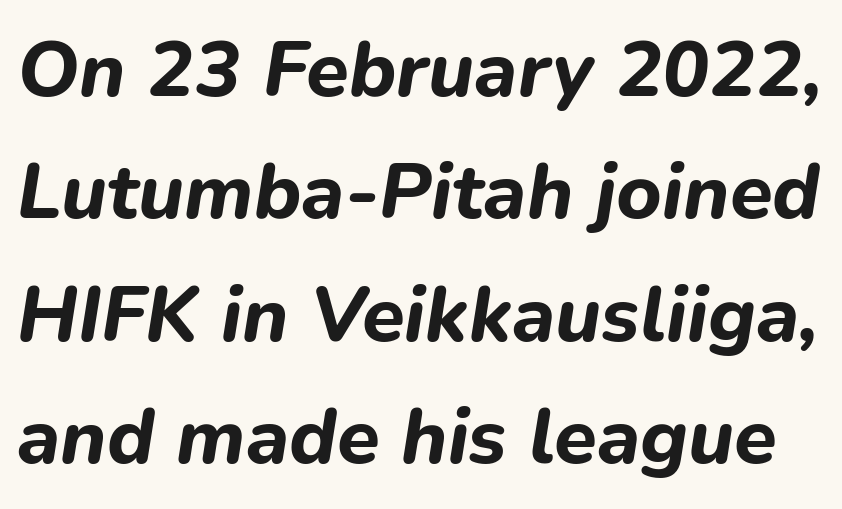
The image shows 78 px bold type, italic (leaning right); set normal line spacing (1.57x), normal letter spacing, not underlined; low stroke contrast and a medium x-height.
